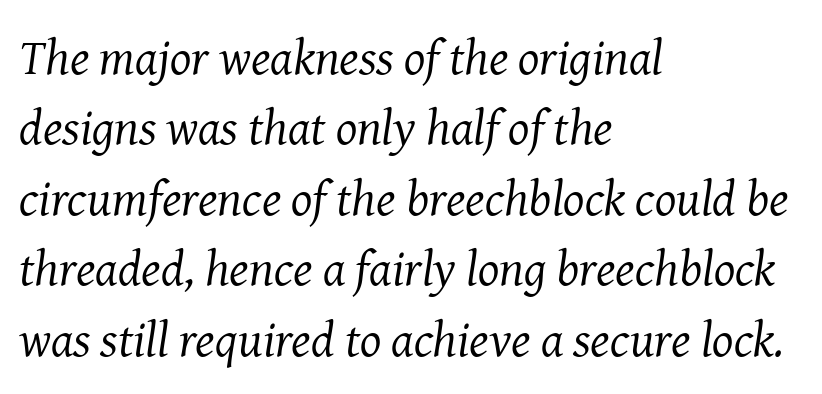
{"serif": "yes", "italic": "yes", "lean": "right", "slant_degrees": 8, "bold": "no", "weight": "regular", "width": "normal", "stroke_contrast": "medium", "x_height": "medium", "monospaced": "no", "underline": "no", "align": "left", "line_spacing": "normal", "line_spacing_ratio": 1.41, "letter_spacing": "normal", "letter_spacing_em": 0.0, "glyph_px": 50}
